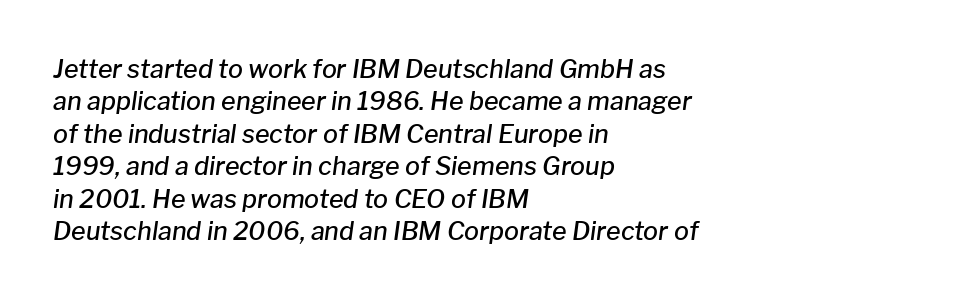
The image shows 25 px text type, italic (leaning right); set left-aligned, normal line spacing (1.3x), normal letter spacing, not underlined.
